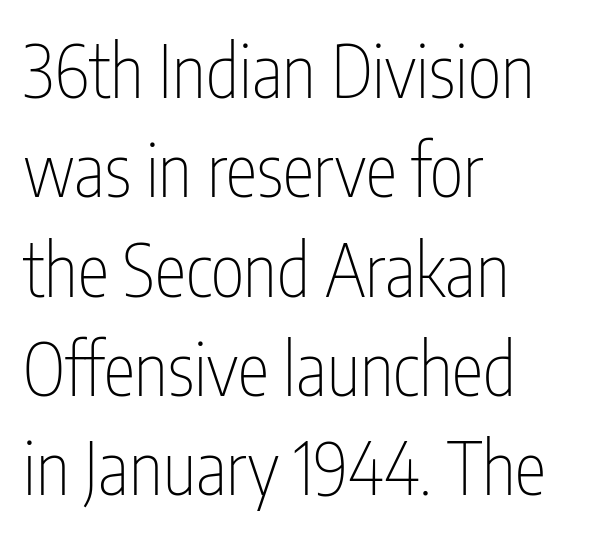
Where is the straight margin? On the left. Here the designer chose a conventional face with non-uniform glyph widths. Nope, no serifs anywhere on these letters. Compared with a typical body face, this is equally light or lighter still. Is the letter spacing exaggerated? No — it looks like the ordinary default.
